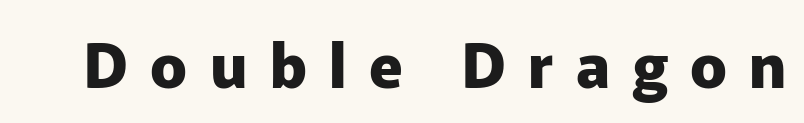
{"serif": "no", "italic": "no", "bold": "yes", "weight": "heavy", "width": "normal", "stroke_contrast": "low", "x_height": "medium", "monospaced": "no", "underline": "no", "letter_spacing": "wide", "letter_spacing_em": 0.37, "glyph_px": 61}
